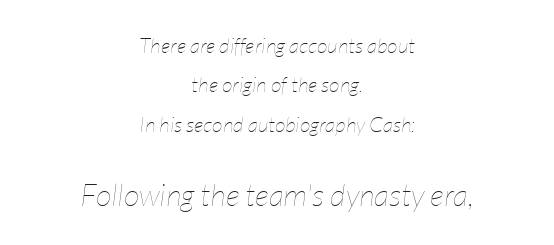
The image shows 31 px thin, condensed type, italic (leaning right); set centered, line spacing 1.87x, normal letter spacing, not underlined; the second (bottom) block is 1.48x larger; low stroke contrast and a medium x-height.
